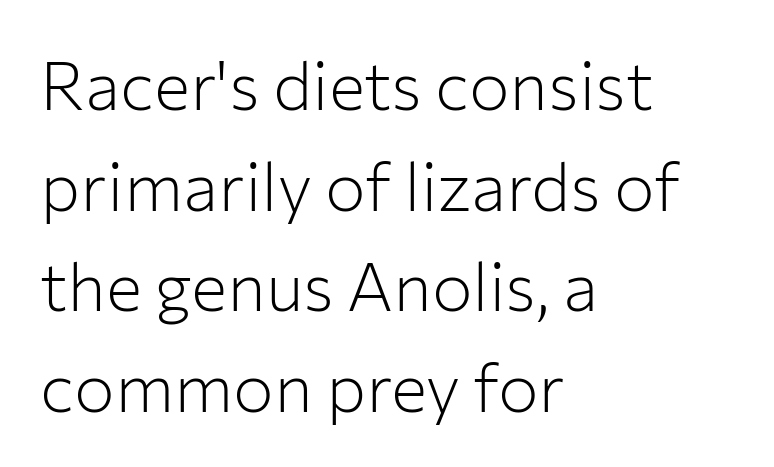
Q: Is the text bold? A: No.
Q: Is the text italic (slanted)? A: No, it is upright.
Q: Is the typeface a serif or a sans-serif typeface? A: Sans-serif.
Q: Is the text underlined? A: No.
Q: How is the paragraph aligned? A: Left-aligned.
Q: Is the spacing between letters normal or unusually wide? A: Normal.
Q: Is the spacing between lines tight, normal or loose? A: Normal.
Q: Width (condensed, normal, or wide)? A: Normal.
Q: Stroke contrast? A: Low.
Q: x-height? A: Medium.
Q: Monospaced? A: No.
